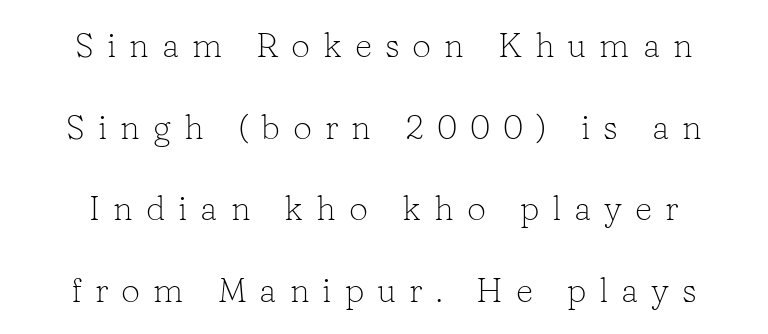
Q: Is the text bold? A: No.
Q: Is the text italic (slanted)? A: No, it is upright.
Q: Is the typeface a serif or a sans-serif typeface? A: Serif.
Q: Is the text underlined? A: No.
Q: Is the spacing between letters normal or unusually wide? A: Unusually wide.
Q: Is the spacing between lines tight, normal or loose? A: Loose.
Q: Width (condensed, normal, or wide)? A: Normal.
Q: Stroke contrast? A: Low.
Q: x-height? A: Medium.
Q: Monospaced? A: No.
